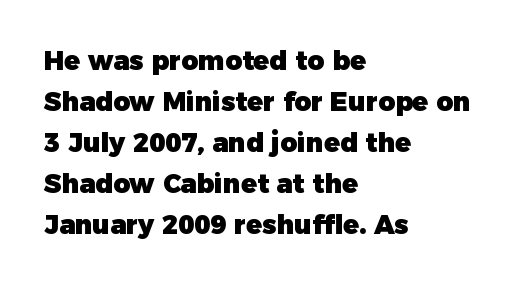
Q: Is the text bold? A: Yes.
Q: Is the text italic (slanted)? A: No, it is upright.
Q: Is the text underlined? A: No.
Q: How is the paragraph aligned? A: Left-aligned.
Q: Is the spacing between letters normal or unusually wide? A: Normal.
Q: Is the spacing between lines tight, normal or loose? A: Normal.
